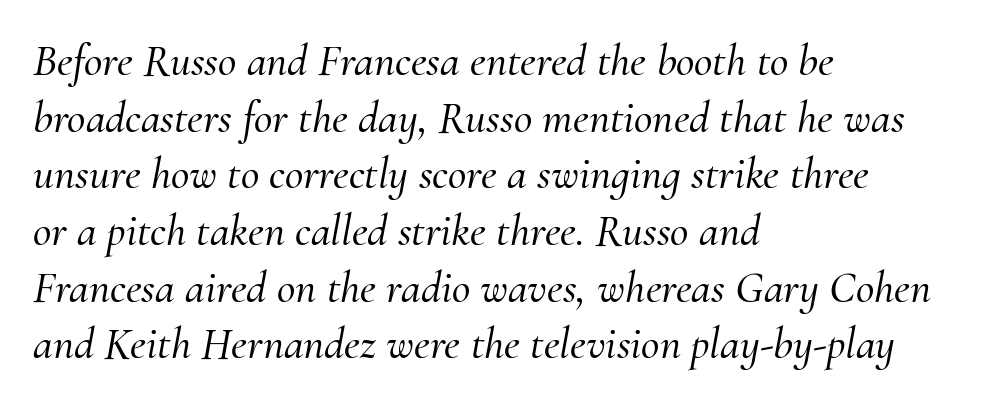
Q: Is the text italic (slanted)? A: Yes, it leans right by about 10 degrees.
Q: Is the typeface a serif or a sans-serif typeface? A: Serif.
Q: Is the text underlined? A: No.
Q: How is the paragraph aligned? A: Left-aligned.
Q: Is the spacing between letters normal or unusually wide? A: Normal.
Q: Is the spacing between lines tight, normal or loose? A: Normal.
Q: Width (condensed, normal, or wide)? A: Normal.
Q: Stroke contrast? A: Medium.
Q: x-height? A: Small.
Q: Monospaced? A: No.
